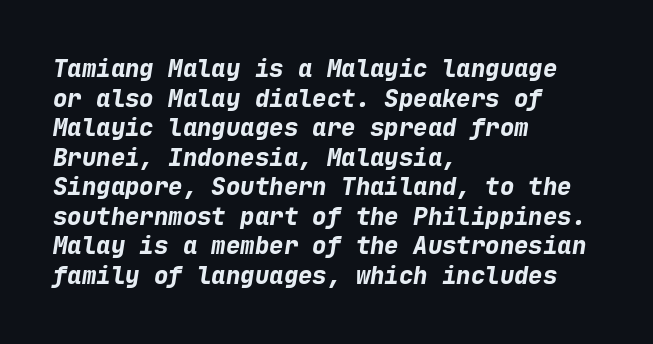
{"italic": "yes", "lean": "right", "slant_degrees": 9, "bold": "yes", "underline": "no", "align": "left", "line_spacing_ratio": 1.23, "letter_spacing": "normal", "letter_spacing_em": 0.0, "glyph_px": 24}
